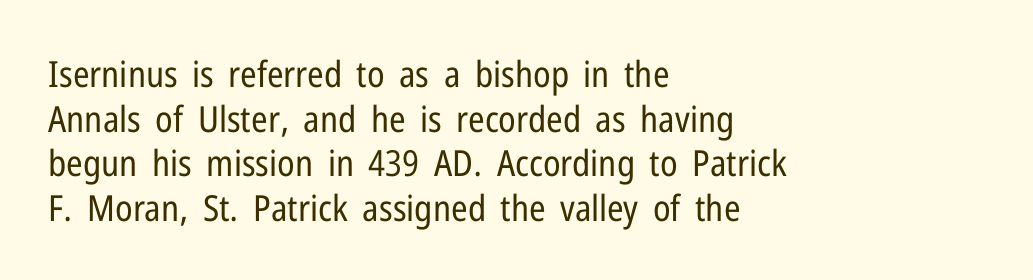
{"serif": "no", "italic": "no", "bold": "no", "weight": "regular", "width": "condensed", "stroke_contrast": "low", "x_height": "medium", "monospaced": "no", "underline": "no", "align": "left", "line_spacing_ratio": 1.24, "letter_spacing": "normal", "letter_spacing_em": 0.0, "glyph_px": 36}
